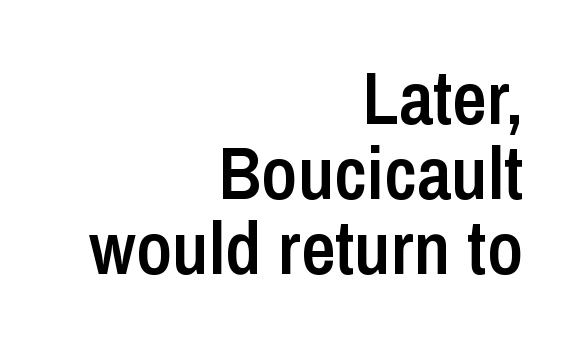
Here the glyphs are tracked normally, forming tight word shapes. Does the lettering tilt? It doesn't — this is upright. The rag falls on the left side of this text block. Descenders hang freely into open space. Character widths vary here, with narrow letters taking less room than wide ones.
